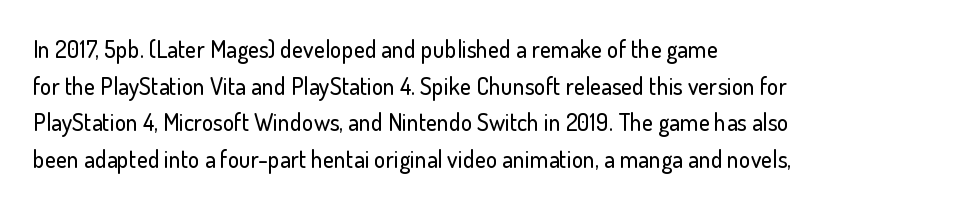
{"italic": "no", "underline": "no", "align": "left", "line_spacing": "normal", "line_spacing_ratio": 1.53, "letter_spacing": "normal", "letter_spacing_em": 0.0, "glyph_px": 24}
